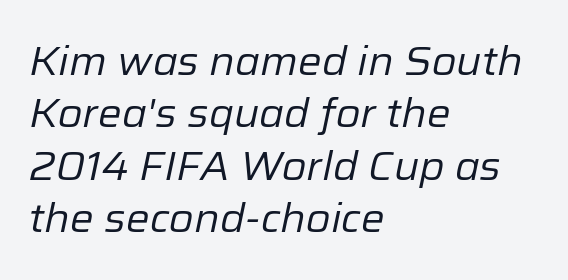
Q: Is the text bold? A: No.
Q: Is the text italic (slanted)? A: Yes, it leans right by about 12 degrees.
Q: Is the text underlined? A: No.
Q: How is the paragraph aligned? A: Left-aligned.
Q: Is the spacing between letters normal or unusually wide? A: Normal.
Q: Is the spacing between lines tight, normal or loose? A: Normal.
Q: Width (condensed, normal, or wide)? A: Normal.
Q: Stroke contrast? A: Low.
Q: x-height? A: Medium.
Q: Monospaced? A: No.
